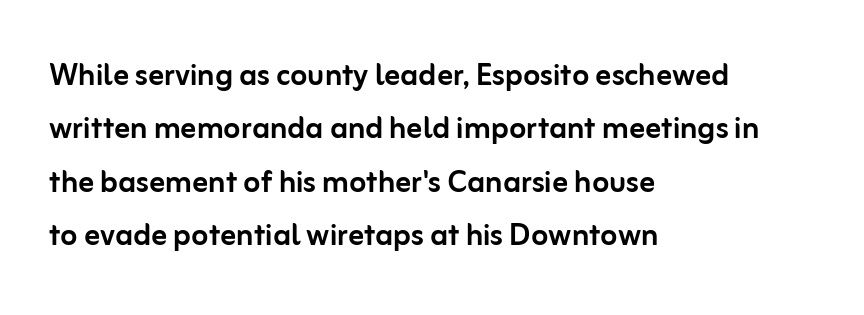
{"serif": "no", "italic": "no", "width": "normal", "stroke_contrast": "low", "x_height": "medium", "monospaced": "no", "underline": "no", "align": "left", "line_spacing": "normal", "line_spacing_ratio": 1.37, "letter_spacing": "normal", "letter_spacing_em": 0.0, "glyph_px": 39}
